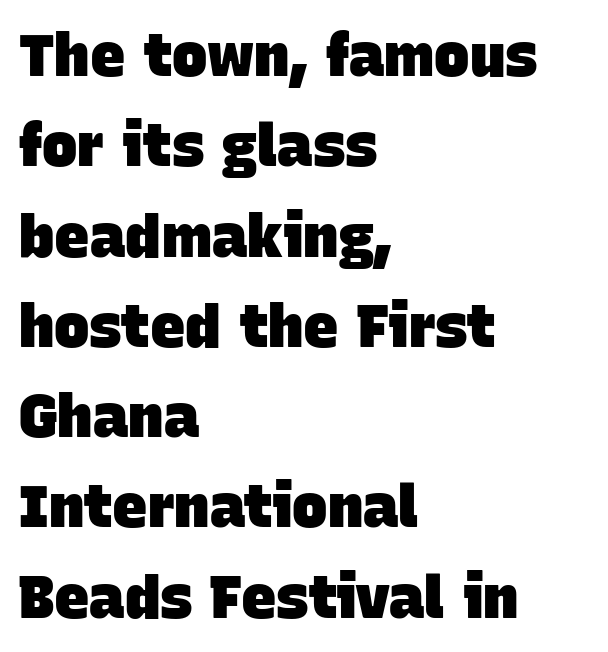
The image shows 59 px heavy sans-serif type; set left-aligned, normal line spacing (1.53x), normal letter spacing, not underlined; low stroke contrast and a large x-height.
